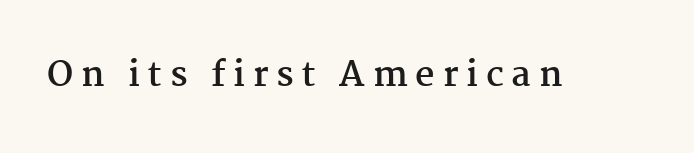
Short note: letters widely spaced. Style check: upright. Only glyphs here, with clear space below each row. Old-style or modern, the face here clearly has serifs.
